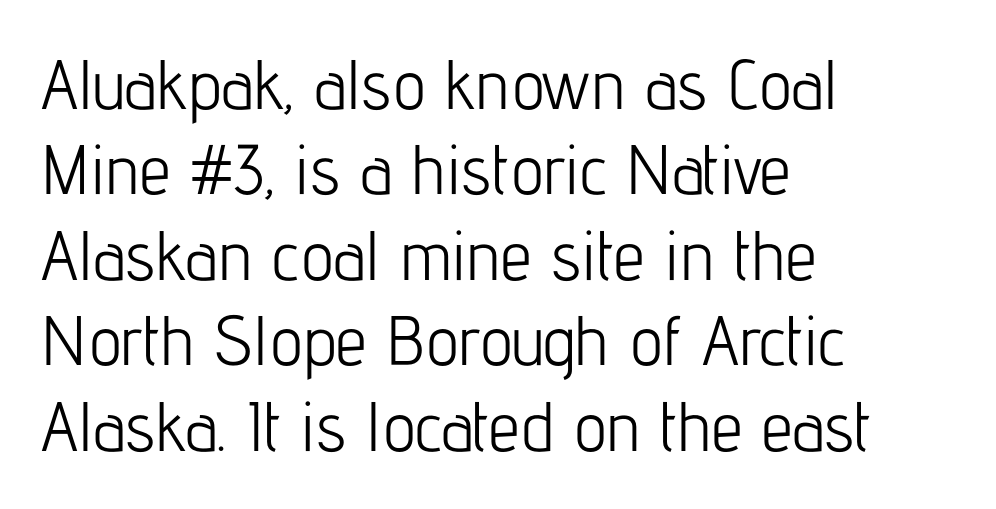
Alignment: flush left. The cut favours lightness, reaching ordinary text weight at its darkest. Only glyphs here, with clear space below each row. Character widths vary here, with narrow letters taking less room than wide ones. Grotesque or geometric, the face here clearly has no serifs.
